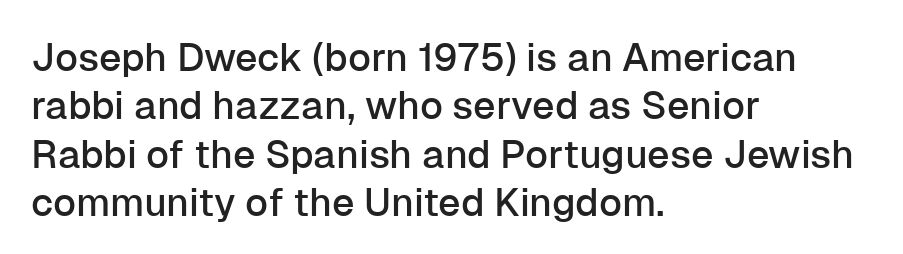
The image shows 39 px sans-serif type, upright; set left-aligned, line spacing 1.24x, normal letter spacing, not underlined; low stroke contrast and a medium x-height.
